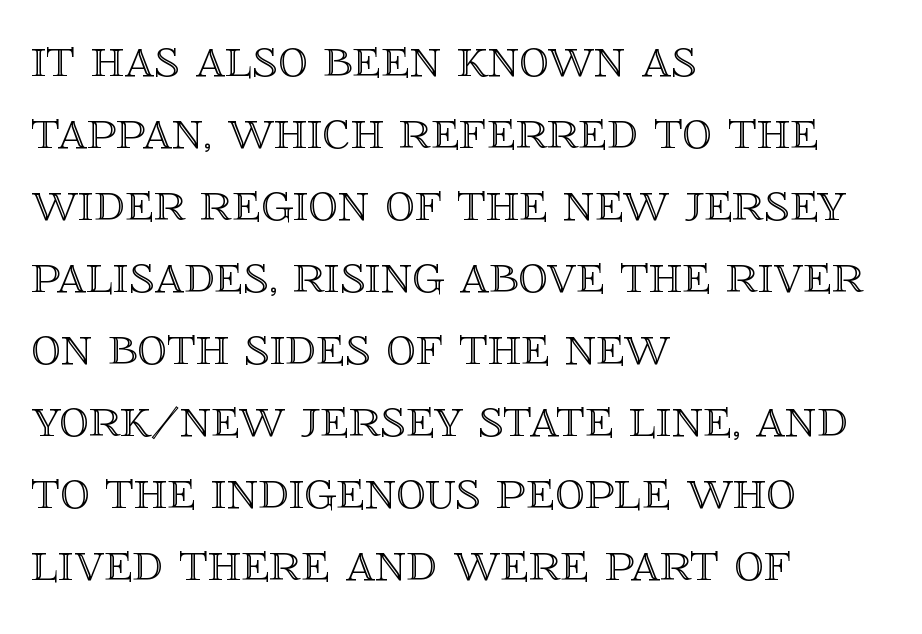
{"italic": "no", "width": "normal", "x_height": "large", "monospaced": "no", "underline": "no", "align": "left", "line_spacing_ratio": 1.22, "letter_spacing": "normal", "letter_spacing_em": 0.0, "glyph_px": 59}
